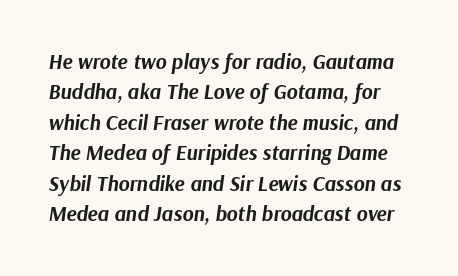
{"italic": "yes", "lean": "right", "slant_degrees": 9, "bold": "yes", "underline": "no", "line_spacing": "normal", "line_spacing_ratio": 1.45, "letter_spacing": "normal", "letter_spacing_em": 0.0, "glyph_px": 21}
